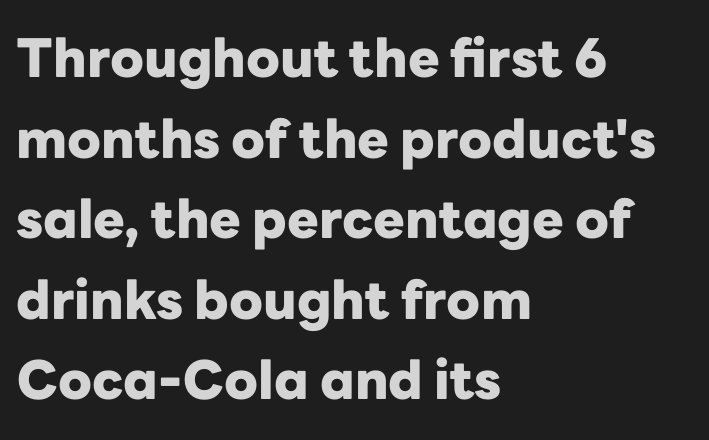
Looks like regular typesetting: each glyph gets only the width it needs. Italic? Not at all — the glyphs are vertical. Observe the ordinary spacing: letters are neighbours, not strangers. The typesetter chose a ragged-right arrangement here. Stroke terminals: plain, sans-serif. Does the leading feel generous? No, just average.
